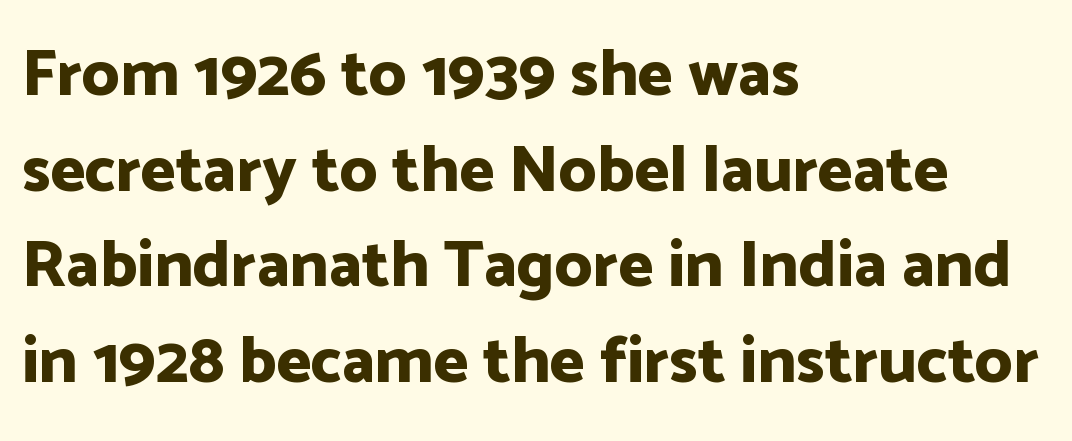
The image shows 66 px bold sans-serif type, upright; set left-aligned, normal line spacing (1.45x), normal letter spacing, not underlined; low stroke contrast and a medium x-height.
